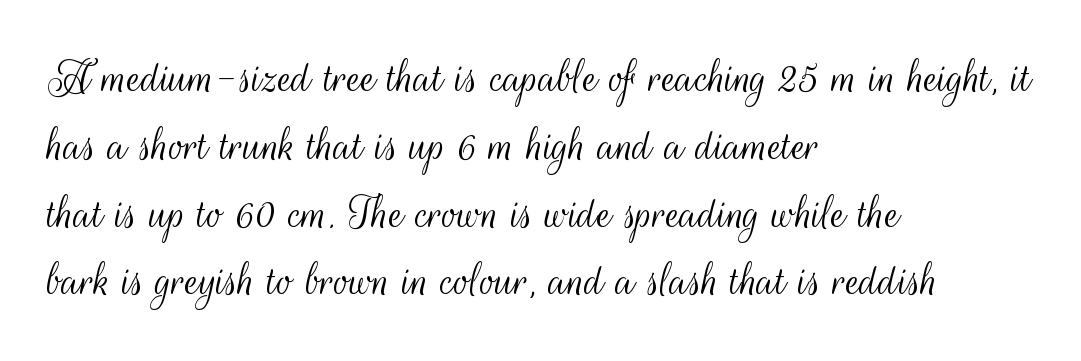
Q: Is the text bold? A: No.
Q: Is the text italic (slanted)? A: Yes.
Q: Is the typeface a serif or a sans-serif typeface? A: Sans-serif.
Q: Is the text underlined? A: No.
Q: How is the paragraph aligned? A: Left-aligned.
Q: Is the spacing between letters normal or unusually wide? A: Normal.
Q: Is the spacing between lines tight, normal or loose? A: Normal.
Q: Width (condensed, normal, or wide)? A: Condensed.
Q: Stroke contrast? A: Medium.
Q: x-height? A: Small.
Q: Monospaced? A: No.
